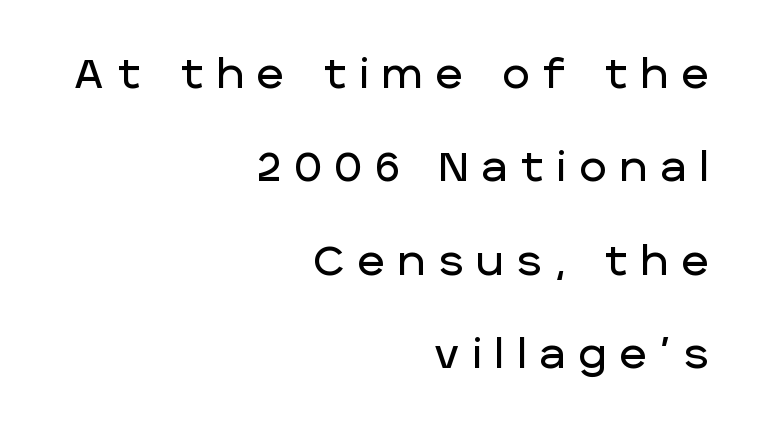
The image shows 41 px sans-serif type, upright; set right-aligned, loose line spacing (2.28x), unusually wide letter spacing (+0.34 em), not underlined; low stroke contrast and a large x-height.
